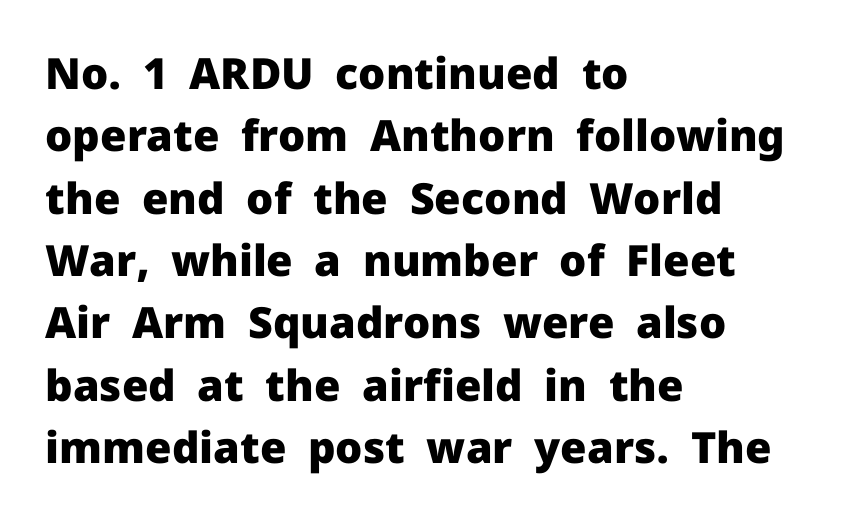
{"serif": "no", "italic": "no", "bold": "yes", "weight": "heavy", "width": "normal", "stroke_contrast": "low", "x_height": "medium", "monospaced": "no", "underline": "no", "align": "left", "line_spacing": "normal", "line_spacing_ratio": 1.45, "letter_spacing": "normal", "letter_spacing_em": 0.0, "glyph_px": 43}
